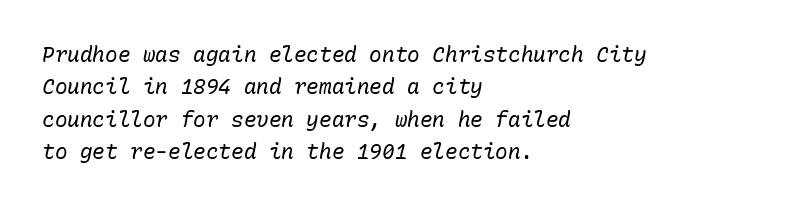
The image shows 21 px text type, italic (leaning right); set left-aligned, normal line spacing (1.54x), normal letter spacing, not underlined.
